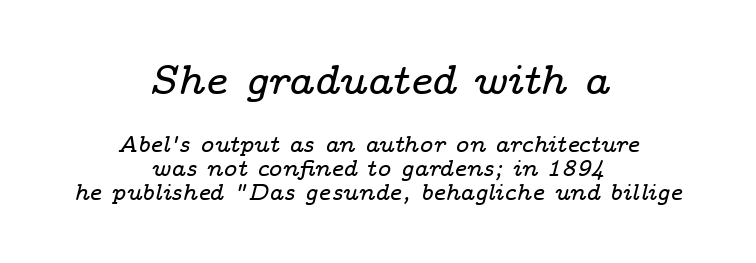
{"serif": "yes", "italic": "yes", "lean": "right", "slant_degrees": 14, "width": "wide", "stroke_contrast": "low", "x_height": "medium", "monospaced": "no", "underline": "no", "align": "center", "line_spacing": "tight", "line_spacing_ratio": 1.05, "letter_spacing": "normal", "letter_spacing_em": 0.0, "larger_block": "first", "size_ratio": 1.78, "glyph_px": 41}
